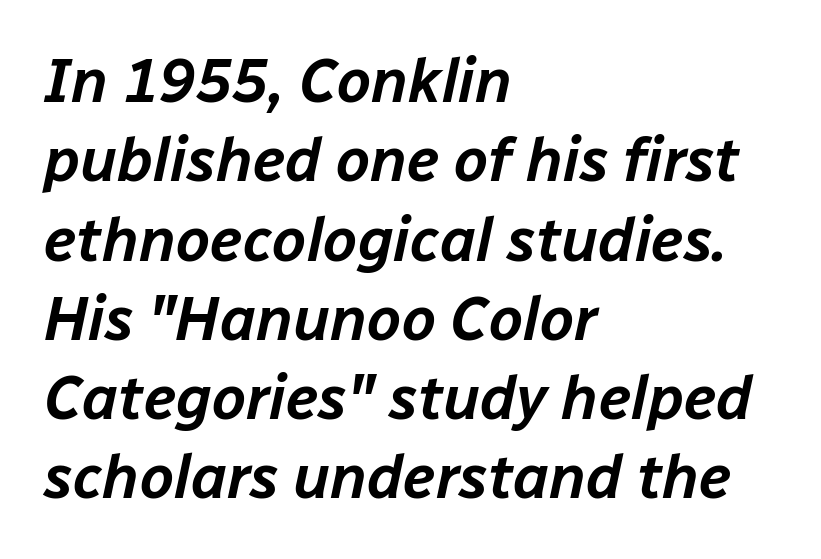
Q: Is the text italic (slanted)? A: Yes, it leans right by about 12 degrees.
Q: Is the text underlined? A: No.
Q: How is the paragraph aligned? A: Left-aligned.
Q: Is the spacing between letters normal or unusually wide? A: Normal.
Q: Is the spacing between lines tight, normal or loose? A: Normal.
Q: Width (condensed, normal, or wide)? A: Normal.
Q: Stroke contrast? A: Low.
Q: x-height? A: Medium.
Q: Monospaced? A: No.
